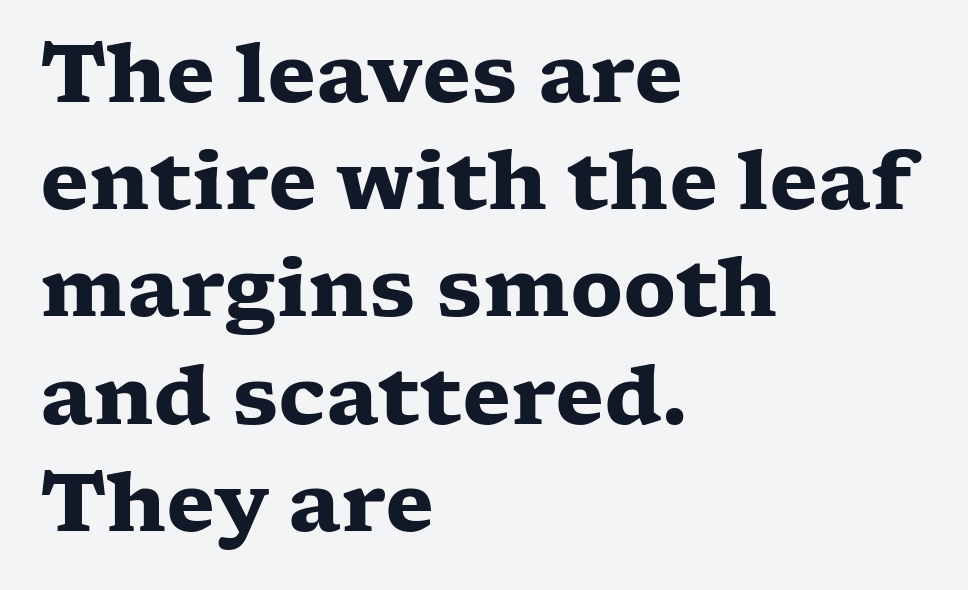
{"serif": "yes", "italic": "no", "bold": "yes", "weight": "heavy", "width": "wide", "stroke_contrast": "low", "x_height": "medium", "monospaced": "no", "underline": "no", "align": "left", "line_spacing": "normal", "line_spacing_ratio": 1.34, "letter_spacing": "normal", "letter_spacing_em": 0.0, "glyph_px": 80}
